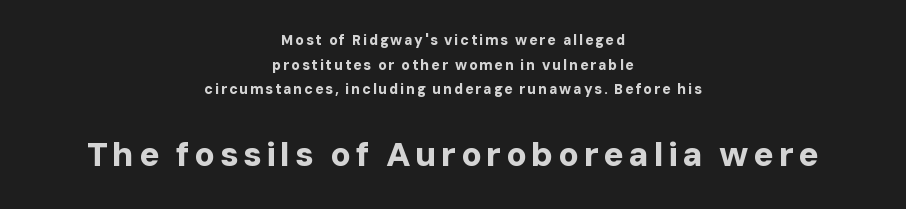
Whoever set this made the second block the dominant, larger element. Any mark beneath the type? The region is blank. The font's upright variant was chosen for this text. Is this a fixed-width face? No — the glyphs have proportional, varying widths.
